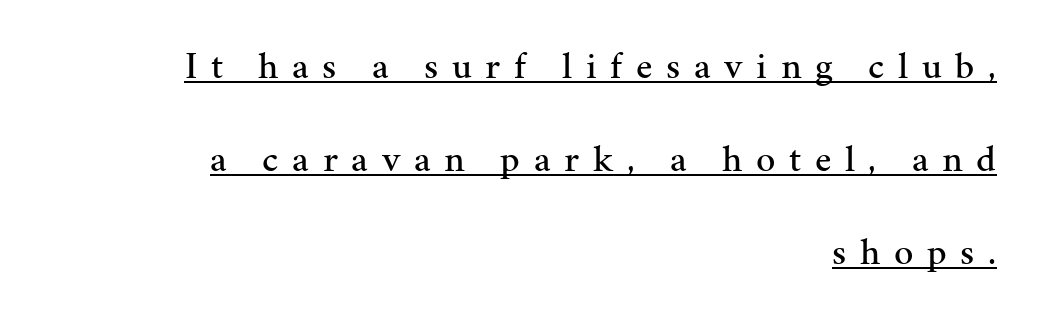
The image shows 38 px serif type, upright; set right-aligned, loose line spacing (2.45x), unusually wide letter spacing (+0.36 em), underlined; medium stroke contrast and a medium x-height.
